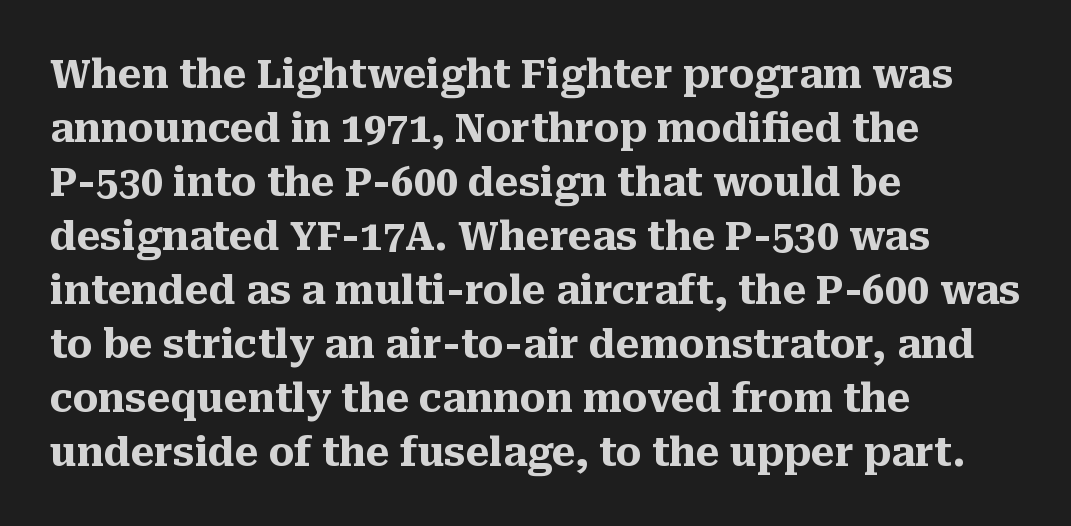
The image shows 40 px heavy serif type, upright; set left-aligned, normal line spacing (1.35x), normal letter spacing, not underlined; medium stroke contrast and a medium x-height.
